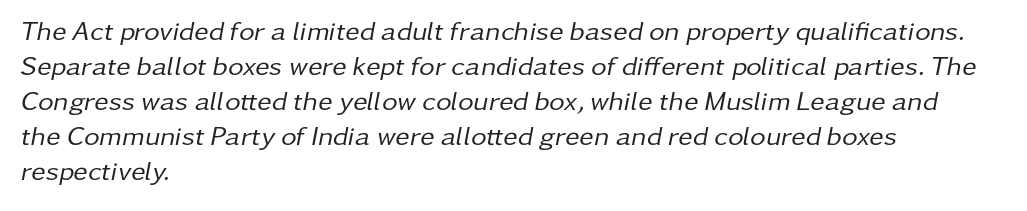
Q: Is the text bold? A: No.
Q: Is the text italic (slanted)? A: Yes, it leans right by about 11 degrees.
Q: Is the text underlined? A: No.
Q: How is the paragraph aligned? A: Left-aligned.
Q: Is the spacing between letters normal or unusually wide? A: Normal.
Q: Is the spacing between lines tight, normal or loose? A: Normal.
